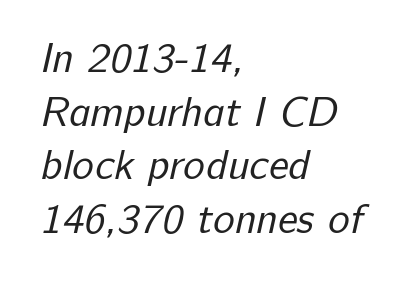
The image shows 41 px regular-weight sans-serif type; set left-aligned, normal line spacing (1.31x), normal letter spacing, not underlined; low stroke contrast and a medium x-height.
